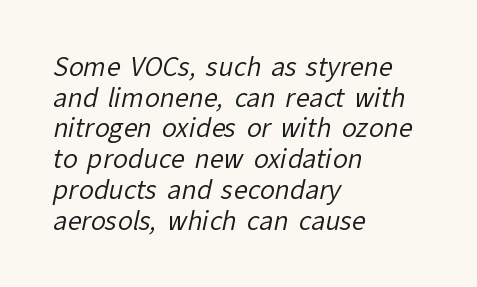
{"bold": "no", "underline": "no", "align": "left", "line_spacing_ratio": 1.23, "letter_spacing": "normal", "letter_spacing_em": 0.0, "glyph_px": 25}
